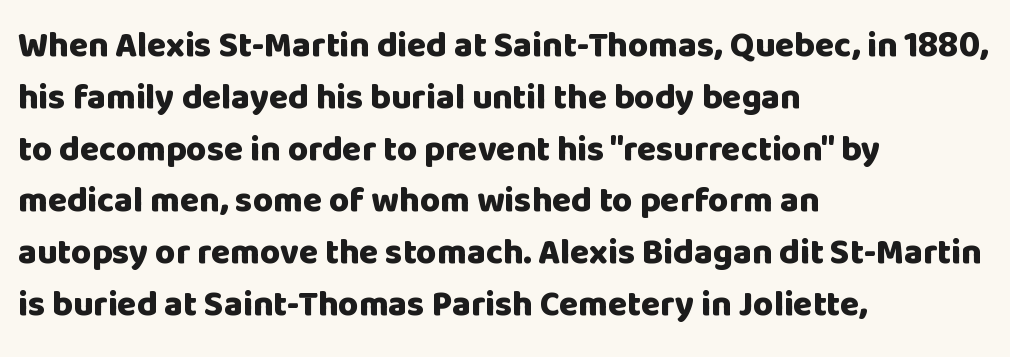
The image shows 35 px heavy sans-serif type, upright; set left-aligned, normal line spacing (1.48x), normal letter spacing, not underlined; low stroke contrast and a large x-height.
